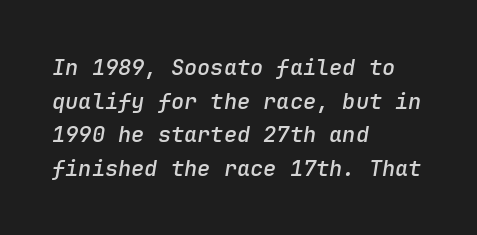
{"italic": "yes", "lean": "right", "slant_degrees": 9, "bold": "semi", "underline": "no", "align": "left", "line_spacing": "normal", "line_spacing_ratio": 1.53, "letter_spacing": "normal", "letter_spacing_em": 0.0, "glyph_px": 22}
